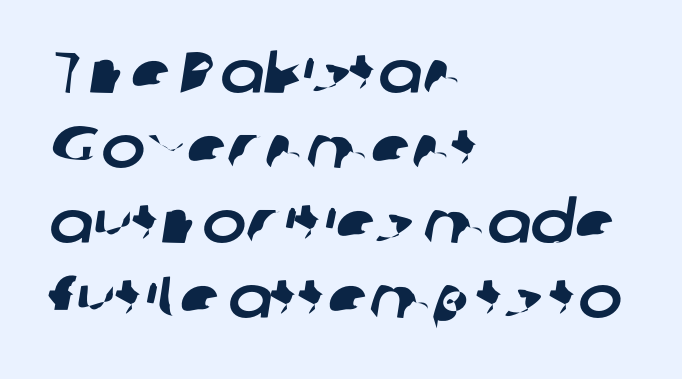
Is this a fixed-width face? No — the glyphs have proportional, varying widths. Layout note: lines flush left. Nothing sits at the stroke ends, so this counts as sans-serif. Unmarked baselines from the first word to the last.
